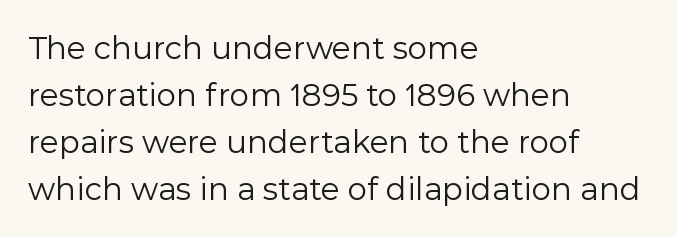
Vertically, the passage feels balanced, rows spaced as you'd expect. You could not count columns in this text — the font is proportionally spaced. The passage shown is not underscored anywhere. Where is the straight margin? On the left. Letter spacing: default.
